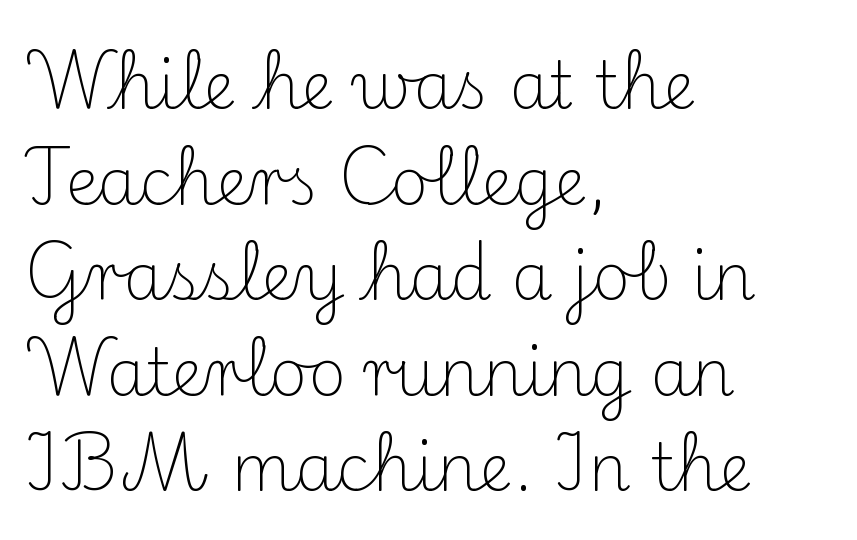
The image shows 65 px light serif type, upright; set left-aligned, normal line spacing (1.47x), normal letter spacing, not underlined; medium stroke contrast and a small x-height.
